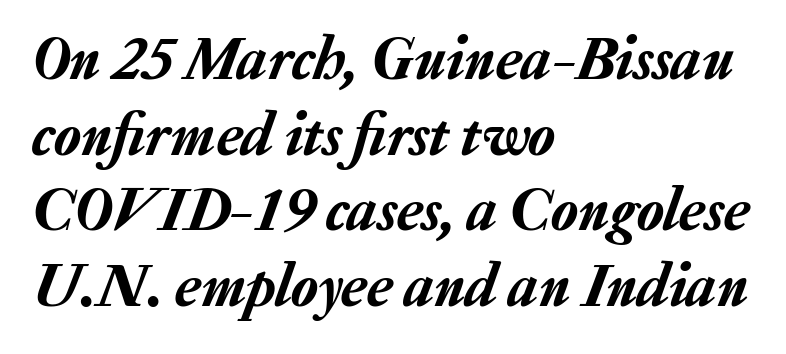
The image shows 62 px text type, italic (leaning right); set left-aligned, line spacing 1.22x, normal letter spacing, not underlined; low stroke contrast and a medium x-height.
